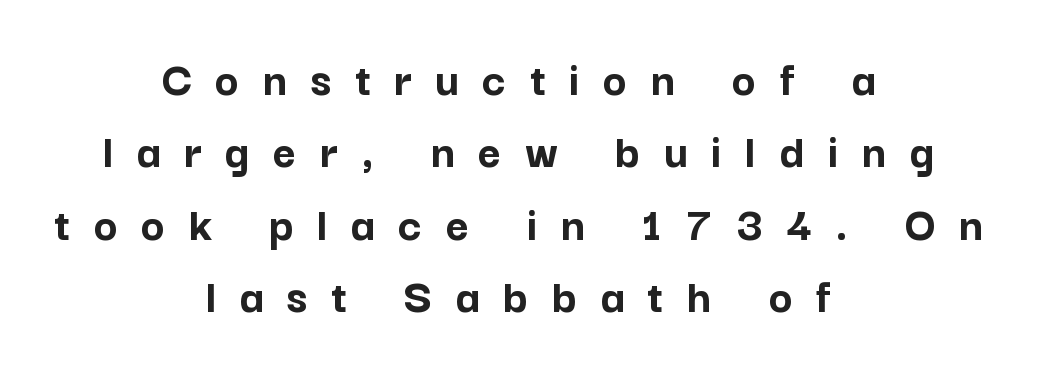
The image shows 50 px semibold sans-serif type, upright; set centered, normal line spacing (1.45x), unusually wide letter spacing (+0.47 em), not underlined; low stroke contrast and a medium x-height.
